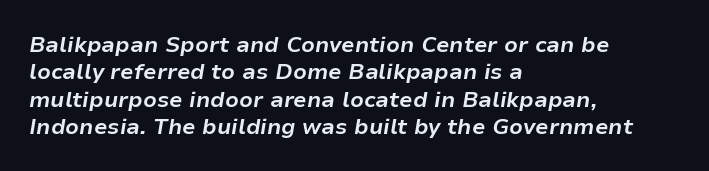
Heavy, bold letterforms. A bare baseline throughout the passage. The glyphs look as if they've been sheared to an angle. Compared with typical body copy, the letter spacing here is the same. One-word summary of the alignment: left.
